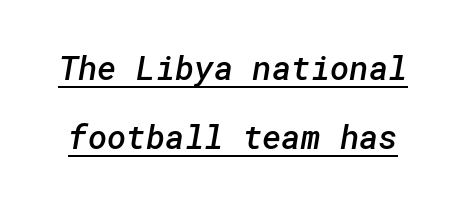
The vertical gap from one line to the next is large. The passage shown is typeset with a sans-serif family. Caption: semibold face, moderately heavy strokes. Nothing unusual about the tracking: characters are spaced as the font intends.
